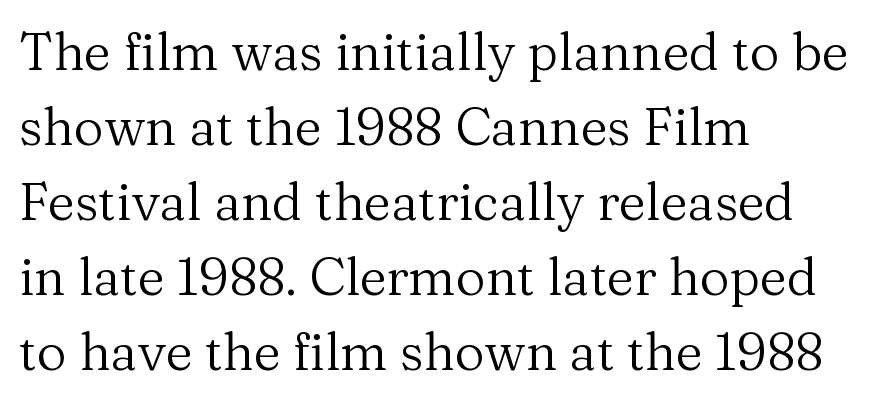
{"serif": "yes", "italic": "no", "bold": "no", "weight": "regular", "width": "normal", "stroke_contrast": "medium", "x_height": "medium", "monospaced": "no", "underline": "no", "align": "left", "line_spacing": "normal", "line_spacing_ratio": 1.44, "letter_spacing": "normal", "letter_spacing_em": 0.0, "glyph_px": 52}
